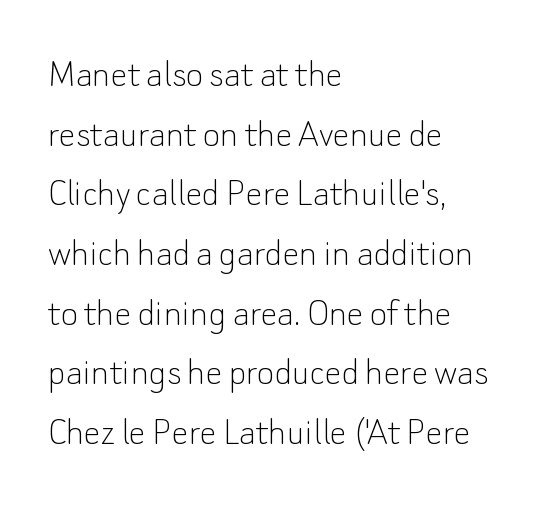
The image shows 42 px thin sans-serif type, upright; set left-aligned, normal line spacing (1.42x), normal letter spacing, not underlined; low stroke contrast and a small x-height.
